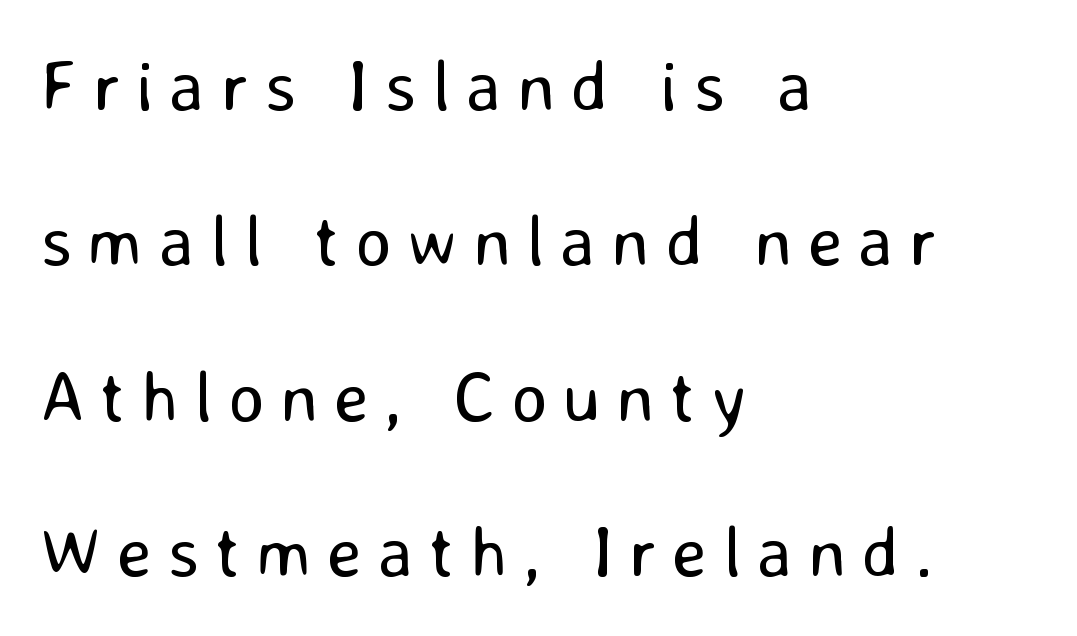
The image shows 71 px regular-weight sans-serif type, upright; set left-aligned, loose line spacing (2.19x), unusually wide letter spacing (+0.22 em), not underlined; low stroke contrast and a medium x-height.
